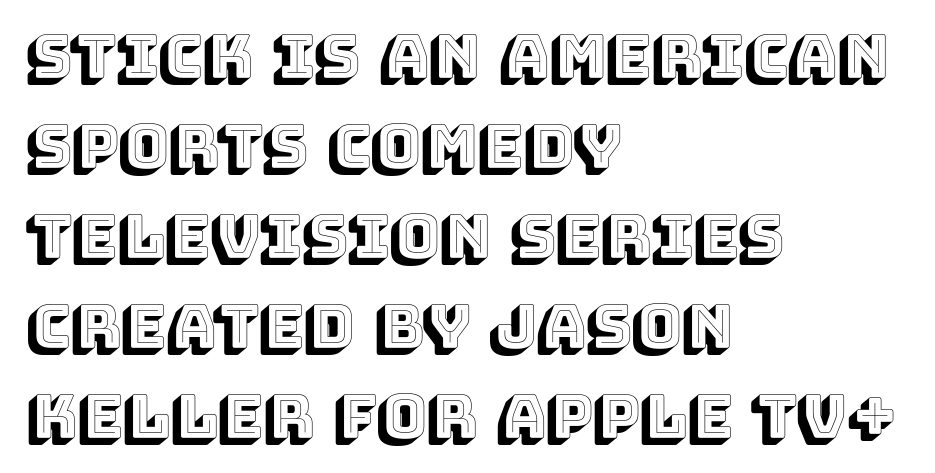
Q: Is the text italic (slanted)? A: No, it is upright.
Q: Is the text underlined? A: No.
Q: How is the paragraph aligned? A: Left-aligned.
Q: Is the spacing between letters normal or unusually wide? A: Normal.
Q: Is the spacing between lines tight, normal or loose? A: Normal.
Q: Width (condensed, normal, or wide)? A: Normal.
Q: x-height? A: Large.
Q: Monospaced? A: No.
